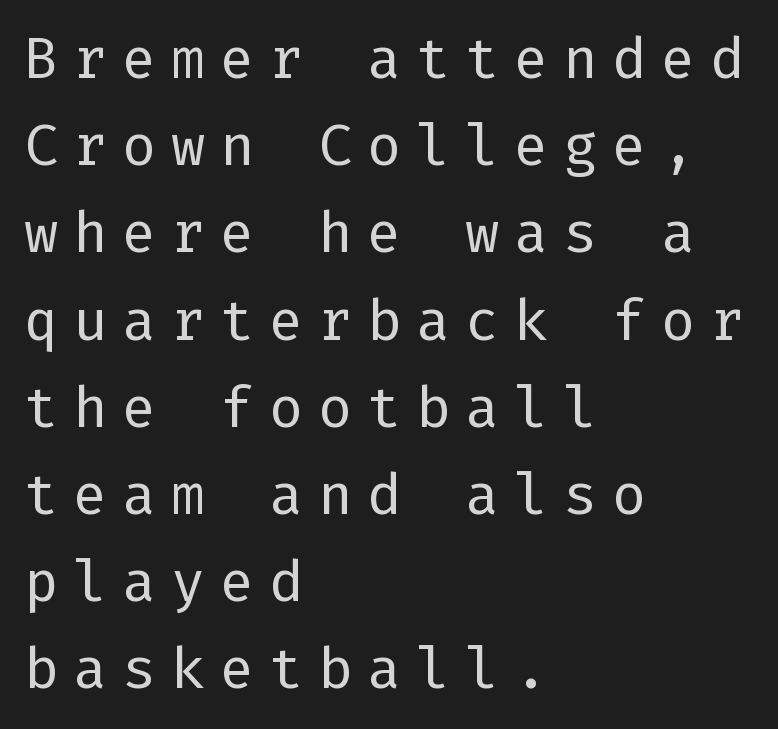
The line texture is sparse and dotted thanks to wide tracking. Rows of type keep a routine distance in the vertical direction. The paragraph shown leans on its left margin. Vertical strokes here are truly vertical. On a weight scale, this lands at 450 or below. Unmarked baselines from the first word to the last.
